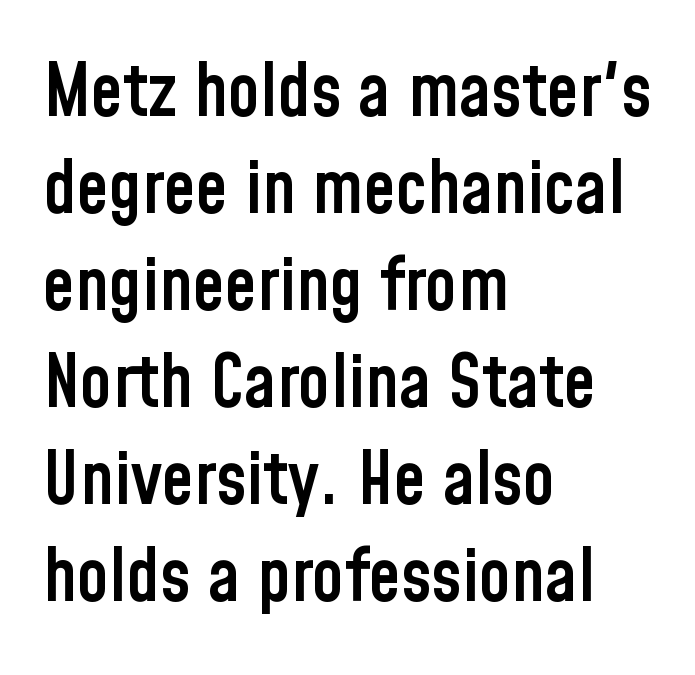
Q: Is the text bold? A: Semi-bold.
Q: Is the text italic (slanted)? A: No, it is upright.
Q: Is the typeface a serif or a sans-serif typeface? A: Sans-serif.
Q: Is the text underlined? A: No.
Q: How is the paragraph aligned? A: Left-aligned.
Q: Is the spacing between letters normal or unusually wide? A: Normal.
Q: Is the spacing between lines tight, normal or loose? A: Normal.
Q: Width (condensed, normal, or wide)? A: Condensed.
Q: Stroke contrast? A: Low.
Q: x-height? A: Medium.
Q: Monospaced? A: No.
